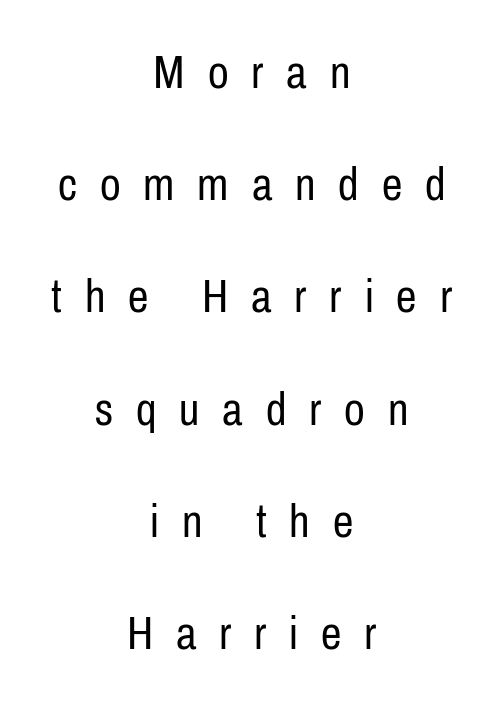
{"serif": "no", "italic": "no", "bold": "no", "weight": "regular", "width": "condensed", "stroke_contrast": "low", "x_height": "medium", "monospaced": "no", "underline": "no", "align": "center", "line_spacing": "loose", "line_spacing_ratio": 2.44, "letter_spacing": "wide", "letter_spacing_em": 0.5, "glyph_px": 46}
